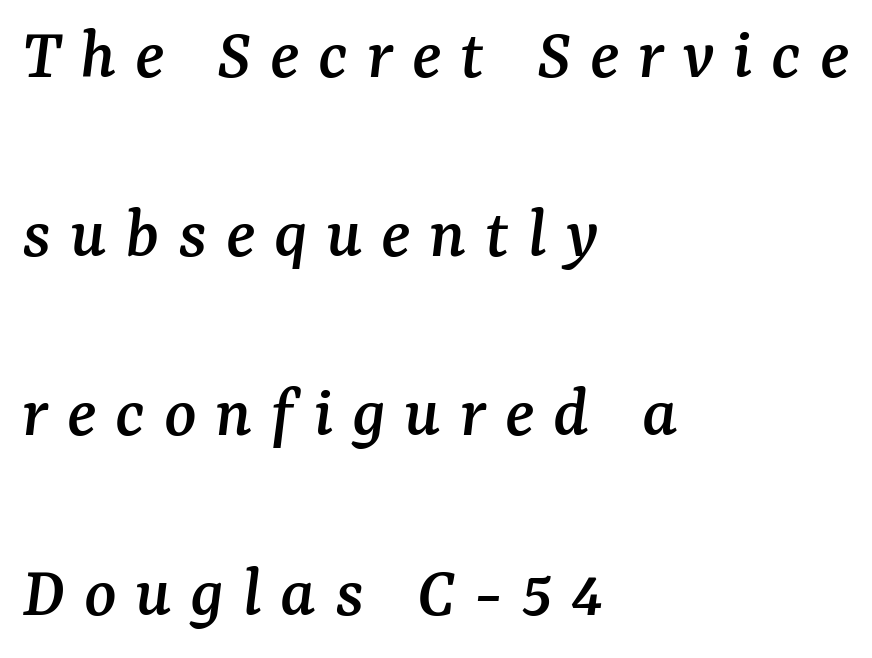
Q: Is the text italic (slanted)? A: Yes, it leans right by about 7 degrees.
Q: Is the typeface a serif or a sans-serif typeface? A: Serif.
Q: Is the text underlined? A: No.
Q: How is the paragraph aligned? A: Left-aligned.
Q: Is the spacing between letters normal or unusually wide? A: Unusually wide.
Q: Is the spacing between lines tight, normal or loose? A: Loose.
Q: Width (condensed, normal, or wide)? A: Normal.
Q: Stroke contrast? A: Medium.
Q: x-height? A: Medium.
Q: Monospaced? A: No.
